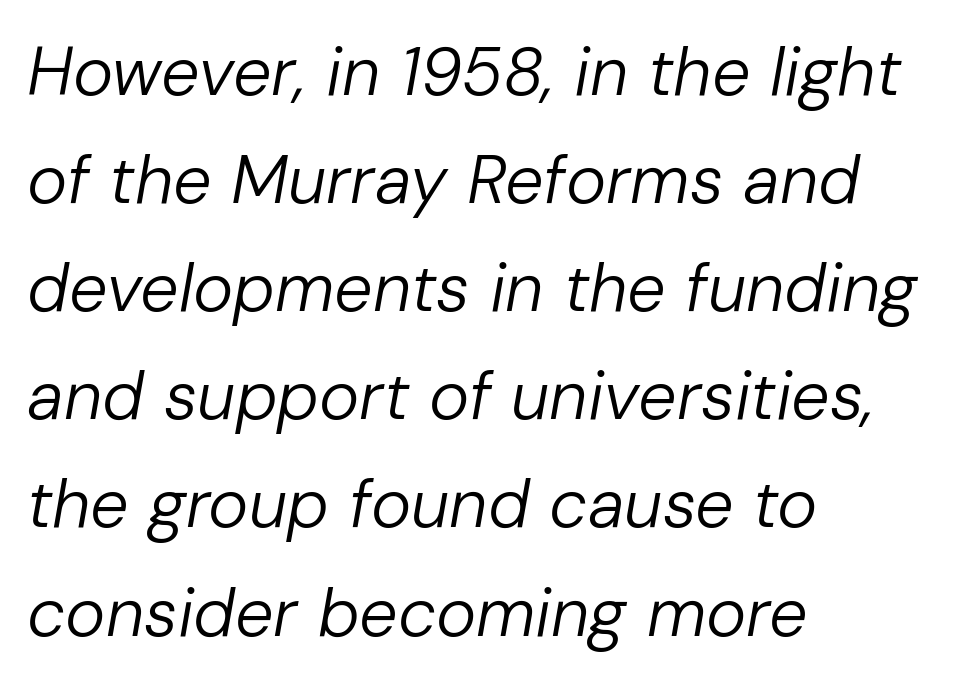
{"italic": "yes", "lean": "right", "slant_degrees": 10, "bold": "no", "weight": "regular", "width": "normal", "stroke_contrast": "low", "x_height": "medium", "monospaced": "no", "underline": "no", "align": "left", "line_spacing": "normal", "line_spacing_ratio": 1.59, "letter_spacing": "normal", "letter_spacing_em": 0.0, "glyph_px": 68}
